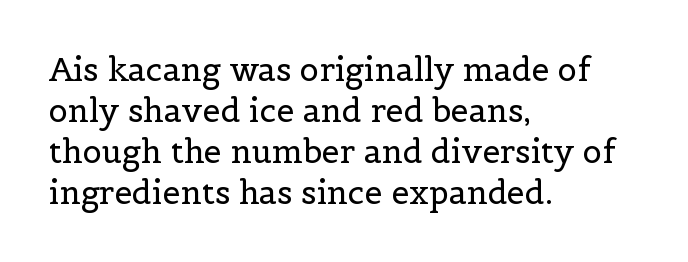
The image shows 32 px regular-weight serif type, upright; set left-aligned, normal line spacing (1.28x), normal letter spacing, not underlined; a medium x-height.
